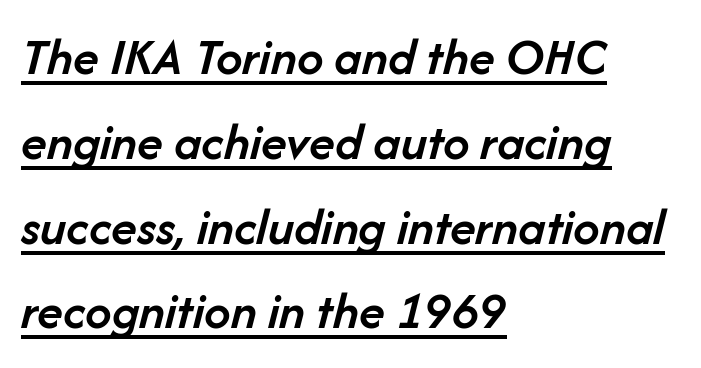
{"italic": "yes", "lean": "right", "slant_degrees": 14, "bold": "semi", "weight": "semibold", "width": "normal", "stroke_contrast": "low", "x_height": "medium", "monospaced": "no", "underline": "yes", "align": "left", "line_spacing": "normal", "line_spacing_ratio": 1.6, "letter_spacing": "normal", "letter_spacing_em": 0.0, "glyph_px": 53}
